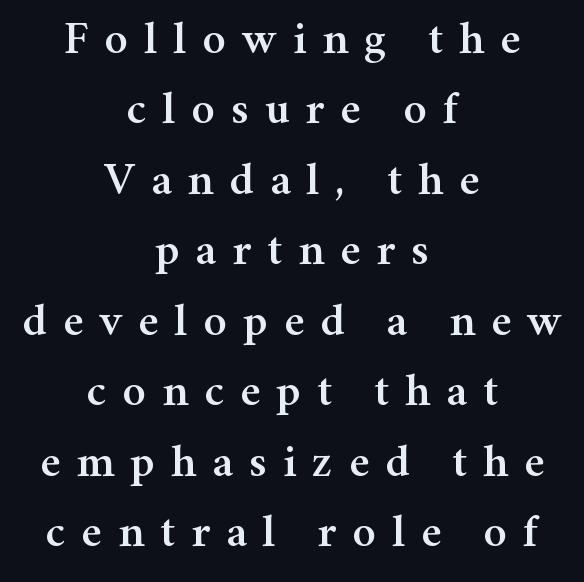
{"serif": "yes", "italic": "no", "width": "normal", "stroke_contrast": "medium", "x_height": "medium", "monospaced": "no", "underline": "no", "align": "center", "line_spacing": "normal", "line_spacing_ratio": 1.5, "letter_spacing": "wide", "letter_spacing_em": 0.34, "glyph_px": 47}
